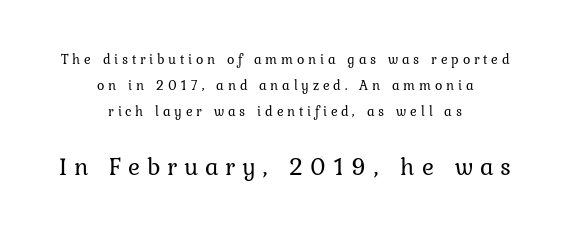
The image shows 25 px text type, upright; set centered, line spacing 1.87x, unusually wide letter spacing (+0.27 em), not underlined; the second (bottom) block is 1.79x larger.
